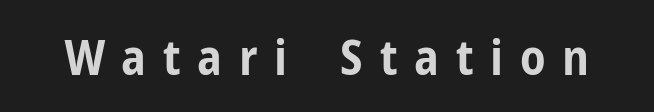
Q: Is the text bold? A: Yes.
Q: Is the text italic (slanted)? A: No, it is upright.
Q: Is the typeface a serif or a sans-serif typeface? A: Sans-serif.
Q: Is the text underlined? A: No.
Q: Is the spacing between letters normal or unusually wide? A: Unusually wide.
Q: Width (condensed, normal, or wide)? A: Condensed.
Q: Stroke contrast? A: Low.
Q: x-height? A: Medium.
Q: Monospaced? A: No.
